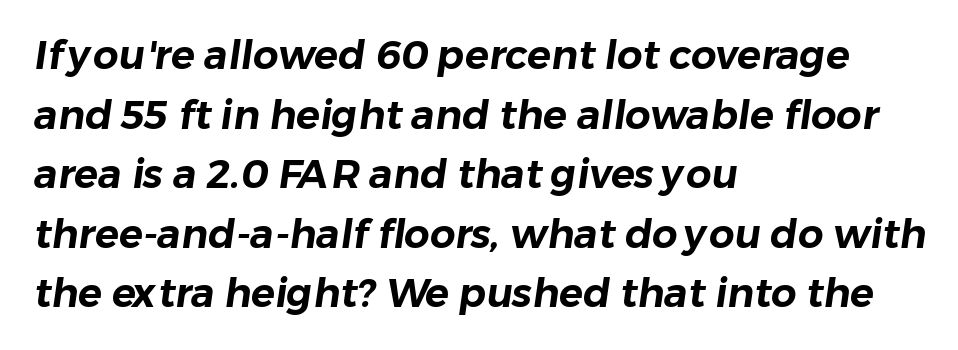
{"serif": "no", "width": "normal", "stroke_contrast": "low", "x_height": "medium", "monospaced": "no", "underline": "no", "align": "left", "line_spacing": "normal", "line_spacing_ratio": 1.49, "letter_spacing": "normal", "letter_spacing_em": 0.0, "glyph_px": 40}
